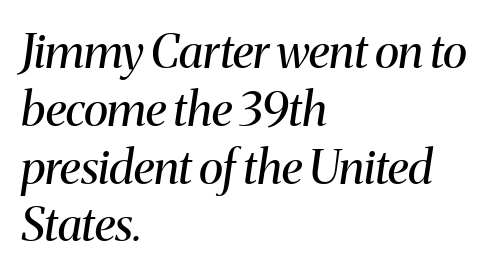
Q: Is the text bold? A: No.
Q: Is the text italic (slanted)? A: Yes, it leans right by about 8 degrees.
Q: Is the typeface a serif or a sans-serif typeface? A: Serif.
Q: Is the text underlined? A: No.
Q: How is the paragraph aligned? A: Left-aligned.
Q: Is the spacing between letters normal or unusually wide? A: Normal.
Q: Width (condensed, normal, or wide)? A: Normal.
Q: Stroke contrast? A: Medium.
Q: x-height? A: Medium.
Q: Monospaced? A: No.
